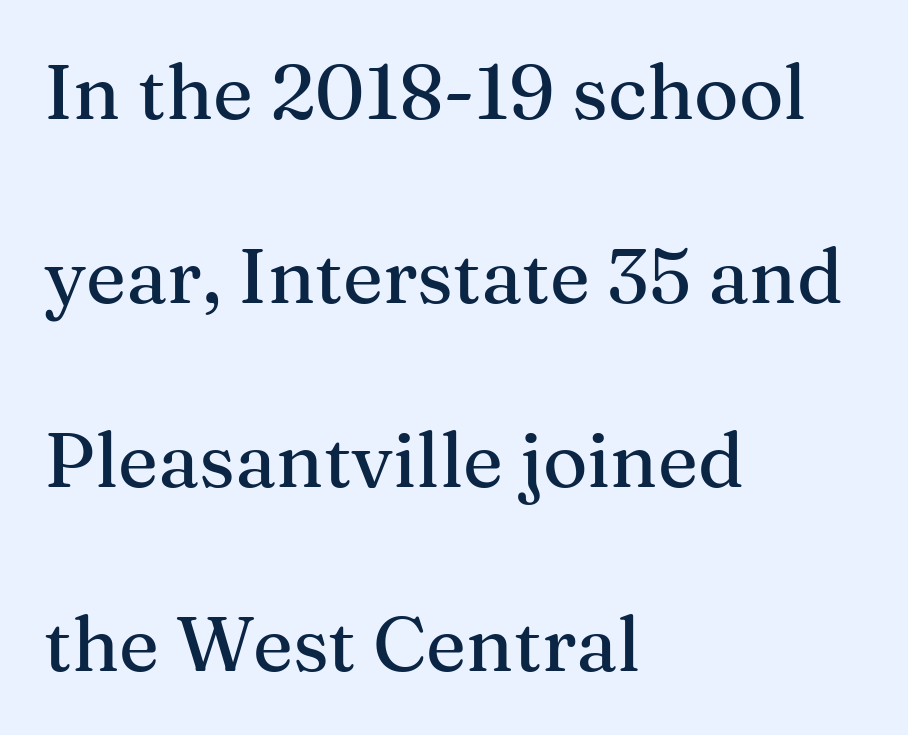
The image shows 76 px serif type, upright; set left-aligned, loose line spacing (2.42x), normal letter spacing, not underlined; medium stroke contrast and a medium x-height.
